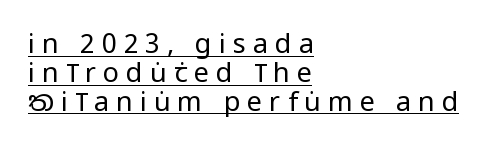
Every character sits straight up, as roman type does. Stems here are at most as thick as an everyday book face. Very little white space separates one row of letters from the next. Between one letter and the next there's a generous, obvious gap. Caption: lettering with a line underneath.
